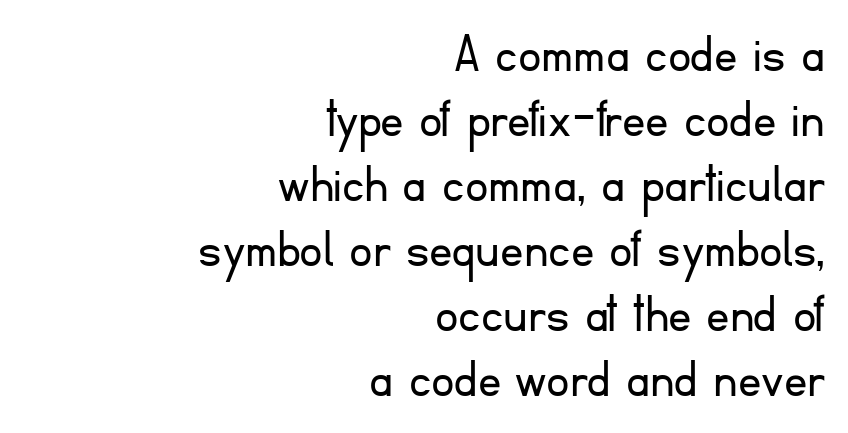
The image shows 58 px light sans-serif type, upright; set right-aligned, tight line spacing (1.12x), normal letter spacing, not underlined; low stroke contrast and a small x-height.
